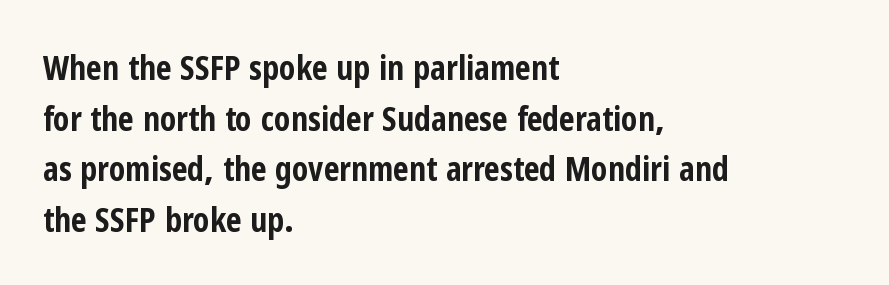
The image shows 34 px bold, condensed sans-serif type, upright; set left-aligned, normal line spacing (1.49x), normal letter spacing, not underlined; low stroke contrast and a medium x-height.
